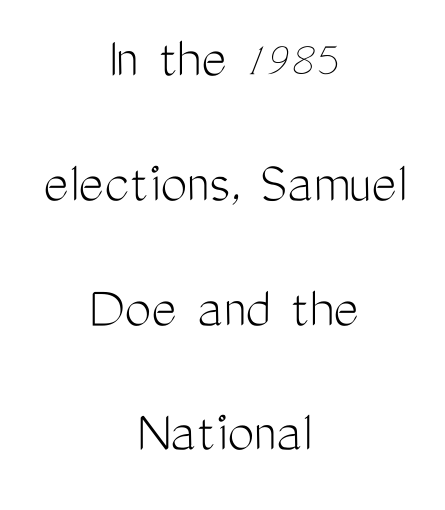
Is the block centered? Yes — each line is placed symmetrically about the middle. I'd call this a sans setting — the letters go barefoot. Students, observe: this is what heavily led, spacious text looks like. Here the designer chose a conventional face with non-uniform glyph widths. Honestly, the letter spacing is just normal — you wouldn't notice it. The type sits square on the baseline with zero lean.
